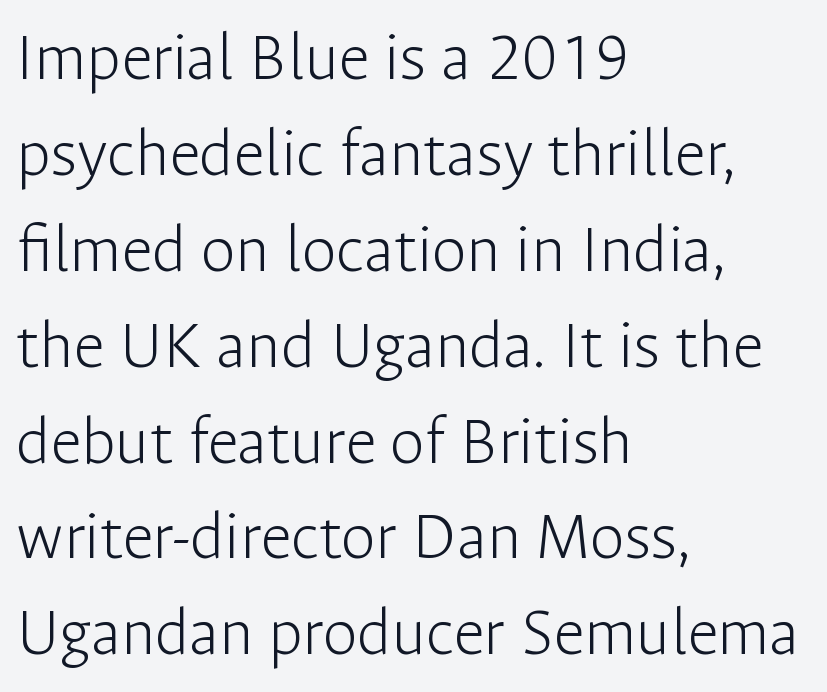
Think of a printed novel: that variable character pitch is what you see here. Leading matches the norm, producing a regular column. Descenders are the only things crossing below the line. The setting favours the left margin, as ordinary paragraphs usually do. Notice how the stems are strictly vertical — no italics here. Check where the strokes stop: nothing finishes them off — pure sans.
